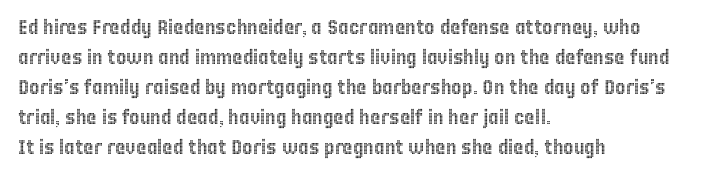
The image shows 20 px text type, upright; set left-aligned, normal line spacing (1.5x), normal letter spacing, not underlined.
